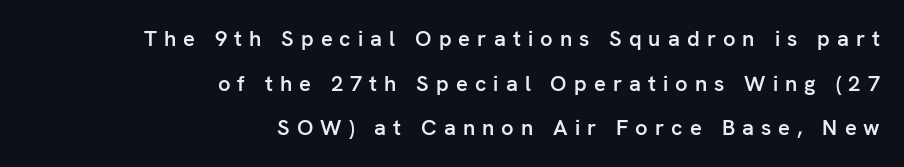
Q: Is the text bold? A: Semi-bold.
Q: Is the text italic (slanted)? A: No, it is upright.
Q: Is the text underlined? A: No.
Q: How is the paragraph aligned? A: Right-aligned.
Q: Is the spacing between letters normal or unusually wide? A: Unusually wide.
Q: Is the spacing between lines tight, normal or loose? A: Loose.
